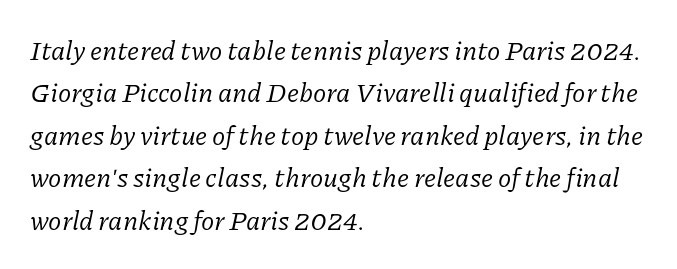
Q: Is the text bold? A: No.
Q: Is the text italic (slanted)? A: Yes, it leans right by about 11 degrees.
Q: Is the text underlined? A: No.
Q: How is the paragraph aligned? A: Left-aligned.
Q: Is the spacing between letters normal or unusually wide? A: Normal.
Q: Is the spacing between lines tight, normal or loose? A: Normal.
